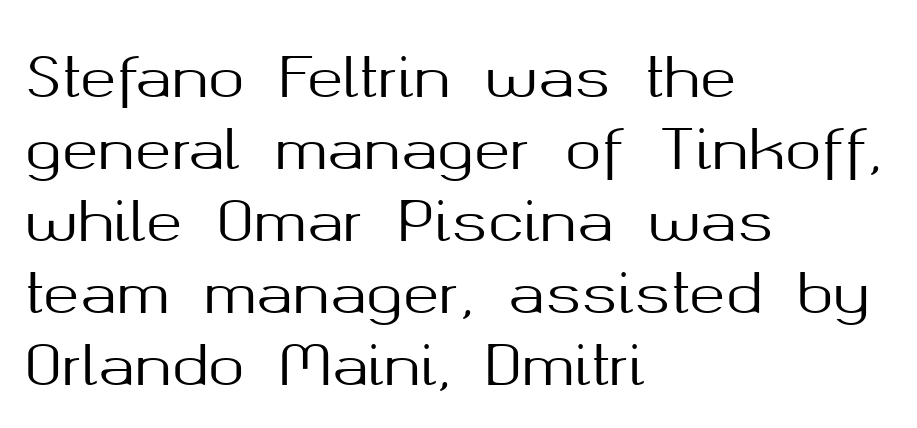
The image shows 55 px sans-serif type, upright; set left-aligned, normal line spacing (1.31x), normal letter spacing, not underlined; medium stroke contrast and a medium x-height.
